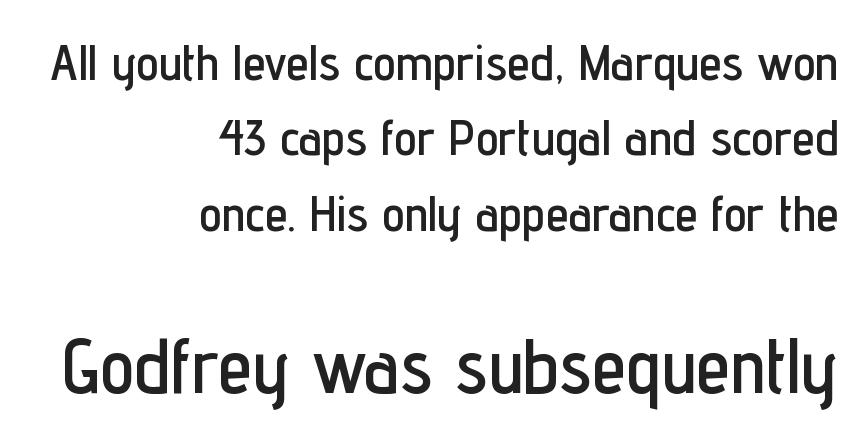
The image shows 77 px condensed sans-serif type, upright; set right-aligned, normal line spacing (1.48x), normal letter spacing, not underlined; the second (bottom) block is 1.51x larger; low stroke contrast and a medium x-height.
